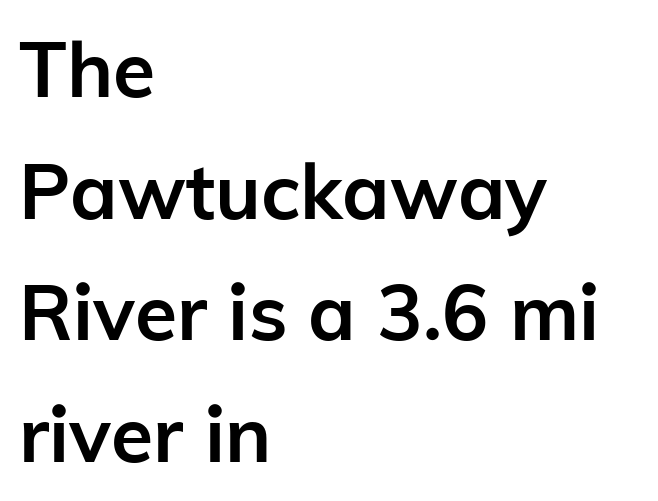
Q: Is the text bold? A: Yes.
Q: Is the text italic (slanted)? A: No, it is upright.
Q: Is the typeface a serif or a sans-serif typeface? A: Sans-serif.
Q: Is the text underlined? A: No.
Q: How is the paragraph aligned? A: Left-aligned.
Q: Is the spacing between letters normal or unusually wide? A: Normal.
Q: Is the spacing between lines tight, normal or loose? A: Normal.
Q: Width (condensed, normal, or wide)? A: Normal.
Q: Stroke contrast? A: Low.
Q: x-height? A: Medium.
Q: Monospaced? A: No.
